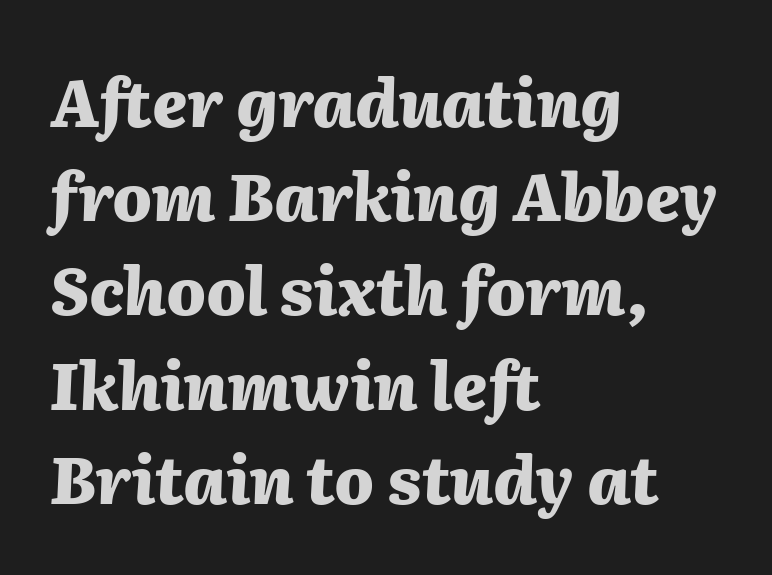
{"italic": "yes", "lean": "right", "slant_degrees": 2, "bold": "yes", "weight": "heavy", "width": "normal", "stroke_contrast": "medium", "x_height": "medium", "monospaced": "no", "underline": "no", "align": "left", "line_spacing": "normal", "line_spacing_ratio": 1.45, "letter_spacing": "normal", "letter_spacing_em": 0.0, "glyph_px": 65}
